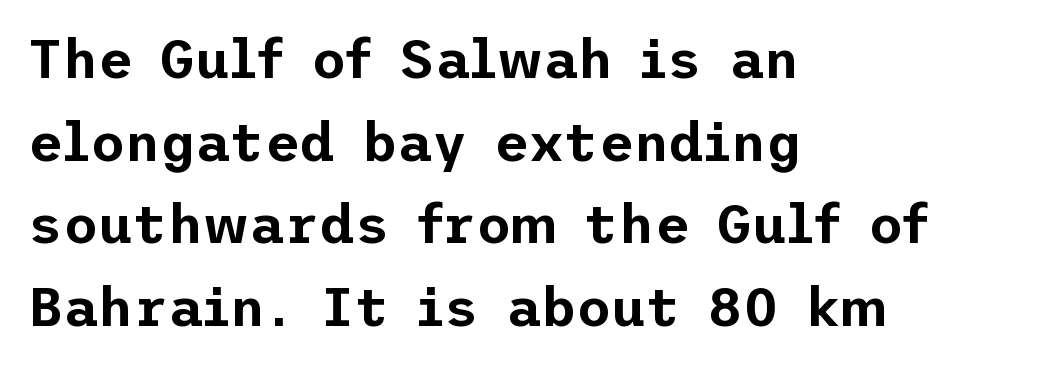
The image shows 54 px sans-serif type, upright; set left-aligned, normal line spacing (1.53x), normal letter spacing, not underlined; low stroke contrast and a medium x-height.
